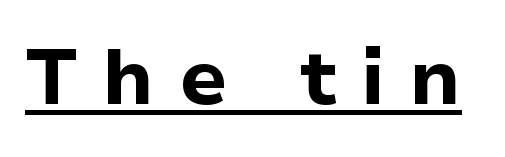
Q: Is the text bold? A: Yes.
Q: Is the text italic (slanted)? A: No, it is upright.
Q: Is the typeface a serif or a sans-serif typeface? A: Sans-serif.
Q: Is the text underlined? A: Yes.
Q: Is the spacing between letters normal or unusually wide? A: Unusually wide.
Q: Width (condensed, normal, or wide)? A: Normal.
Q: Stroke contrast? A: Low.
Q: x-height? A: Medium.
Q: Monospaced? A: No.
